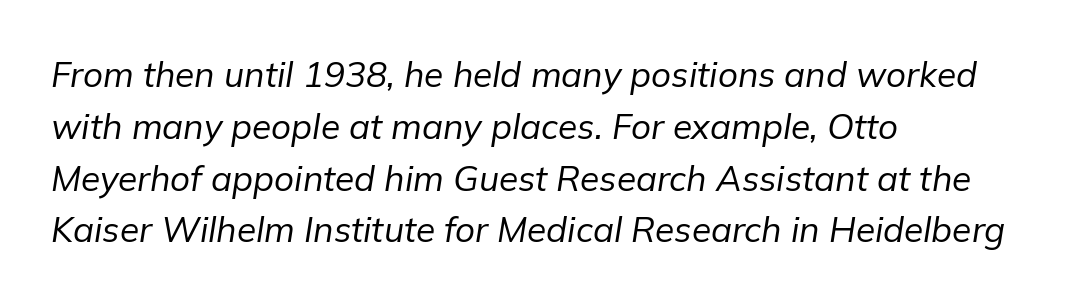
{"italic": "yes", "lean": "right", "slant_degrees": 9, "bold": "no", "weight": "regular", "width": "normal", "stroke_contrast": "low", "x_height": "medium", "monospaced": "no", "underline": "no", "align": "left", "line_spacing": "normal", "line_spacing_ratio": 1.48, "letter_spacing": "normal", "letter_spacing_em": 0.0, "glyph_px": 35}
